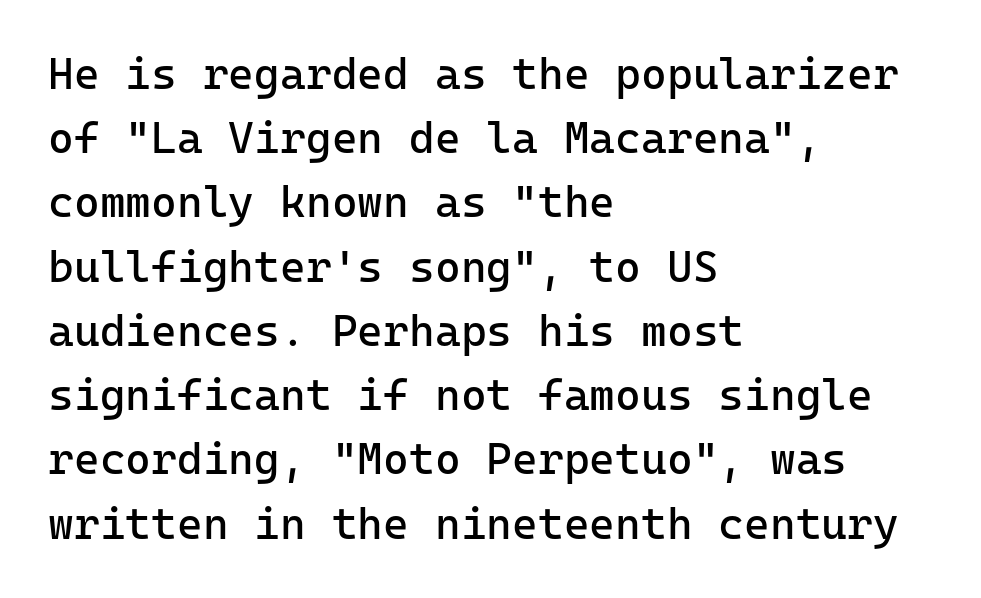
{"serif": "no", "italic": "no", "bold": "no", "weight": "regular", "width": "normal", "stroke_contrast": "low", "x_height": "medium", "monospaced": "yes", "underline": "no", "align": "left", "line_spacing": "normal", "line_spacing_ratio": 1.46, "letter_spacing": "normal", "letter_spacing_em": 0.0, "glyph_px": 44}
